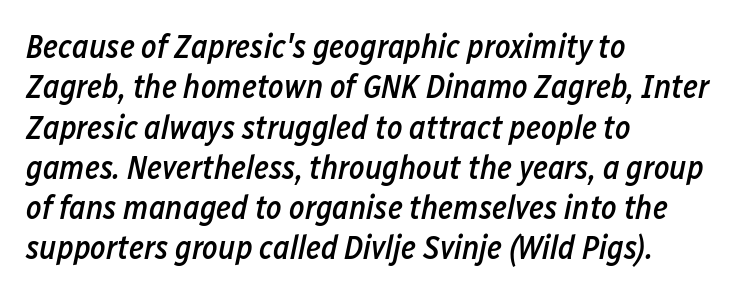
Weight check: semibold — heavier than regular, not quite bold. Looking at the ascenders, they clearly lean. Is the letter spacing exaggerated? No — it looks like the ordinary default. Short and long lines alike share a common starting point at left. Underlining? Definitely not there. Character widths vary here, with narrow letters taking less room than wide ones.
